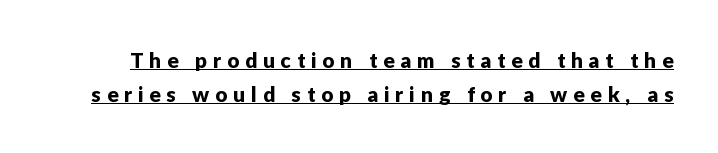
Horizontal bands of white between lines are of average thickness. Words appear elongated and porous because spacing is wide. Posture: vertical. Each line of the rendering has a horizontal stroke beneath the glyphs.
